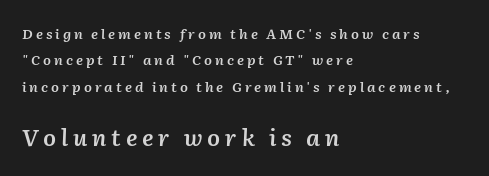
Q: Is the text bold? A: Semi-bold.
Q: Is the text italic (slanted)? A: Yes, it leans right by about 2 degrees.
Q: Is the text underlined? A: No.
Q: How is the paragraph aligned? A: Left-aligned.
Q: Is the spacing between letters normal or unusually wide? A: Unusually wide.
Q: Which block of text is set in a larger size, the first (top) or the second (bottom)? A: The second (bottom) one.
